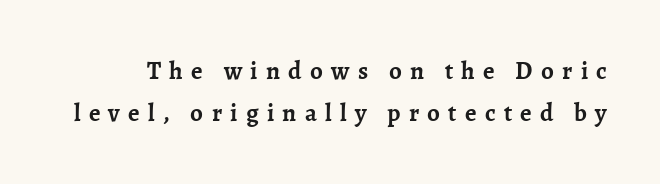
The image shows 25 px bold type, upright; set normal line spacing (1.69x), unusually wide letter spacing (+0.33 em), not underlined.
